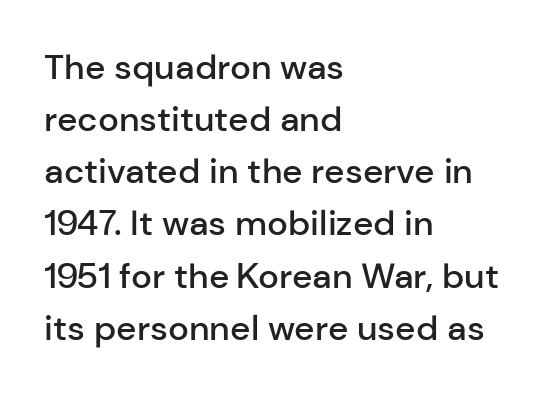
{"serif": "no", "italic": "no", "bold": "semi", "weight": "semibold", "width": "normal", "stroke_contrast": "low", "x_height": "medium", "monospaced": "no", "underline": "no", "align": "left", "line_spacing": "normal", "line_spacing_ratio": 1.49, "letter_spacing": "normal", "letter_spacing_em": 0.0, "glyph_px": 35}
